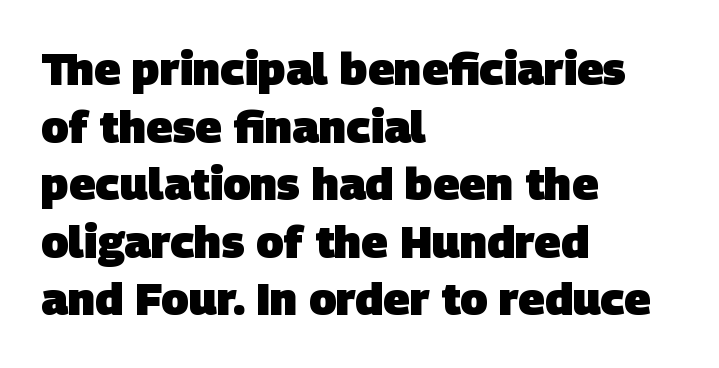
{"serif": "no", "bold": "yes", "weight": "heavy", "width": "normal", "stroke_contrast": "low", "x_height": "large", "monospaced": "no", "underline": "no", "align": "left", "line_spacing": "normal", "line_spacing_ratio": 1.28, "letter_spacing": "normal", "letter_spacing_em": 0.0, "glyph_px": 45}
